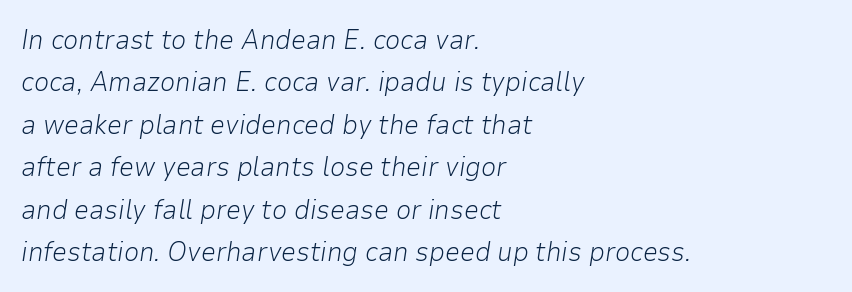
Regular leading. These glyphs show unthickened strokes, regular width or finer. Every character sits at an angle, as italics do. Each word holds together tightly as a unit, with standard inter-letter gaps.
